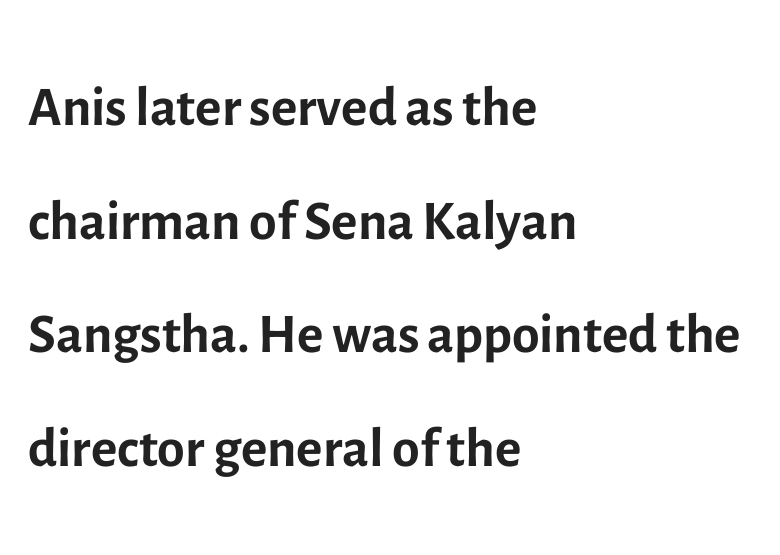
Q: Is the text bold? A: No.
Q: Is the text italic (slanted)? A: No, it is upright.
Q: Is the typeface a serif or a sans-serif typeface? A: Sans-serif.
Q: Is the text underlined? A: No.
Q: How is the paragraph aligned? A: Left-aligned.
Q: Is the spacing between letters normal or unusually wide? A: Normal.
Q: Is the spacing between lines tight, normal or loose? A: Normal.
Q: Width (condensed, normal, or wide)? A: Normal.
Q: x-height? A: Medium.
Q: Monospaced? A: No.
